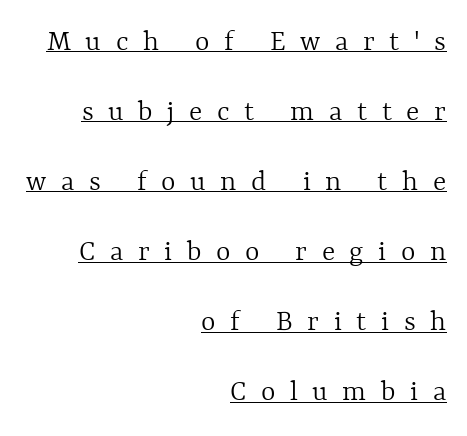
The image shows 31 px light type, upright; set right-aligned, loose line spacing (2.26x), unusually wide letter spacing (+0.47 em), underlined; a medium x-height.
